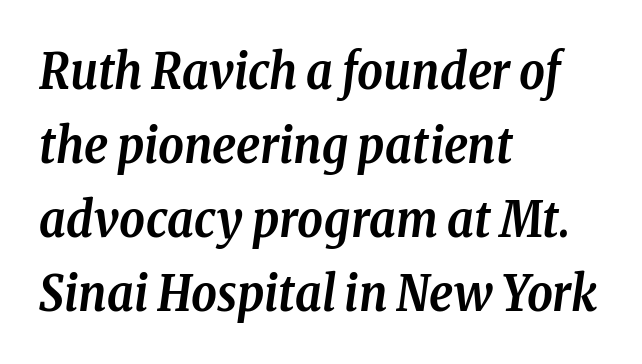
Proportional: the letters do not fall into vertical columns. The face used here is rendered with its standard letterfit. No word sits above an underline. The rag falls on the right side of this text block. The rows are spaced the way most documents space them. Is this a sans? No — the strokes have serifs.
